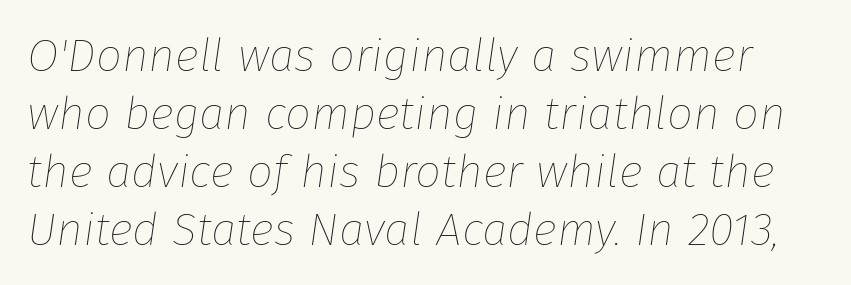
{"italic": "yes", "lean": "right", "slant_degrees": 8, "bold": "no", "weight": "thin", "width": "normal", "stroke_contrast": "low", "x_height": "medium", "monospaced": "no", "underline": "no", "line_spacing": "normal", "line_spacing_ratio": 1.26, "letter_spacing": "normal", "letter_spacing_em": 0.0, "glyph_px": 46}
